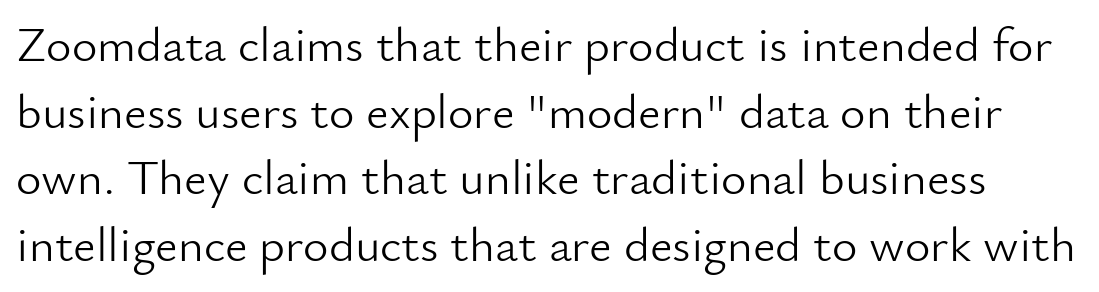
Here the designer chose a conventional face with non-uniform glyph widths. This is sans-serif lettering, the kind often seen on screens and signage. In terms of posture, this sample is upright. Is the stroke heavy? The answer is a plain regular-or-lighter. Short note: letters normally spaced. Underlining? Definitely not there.
